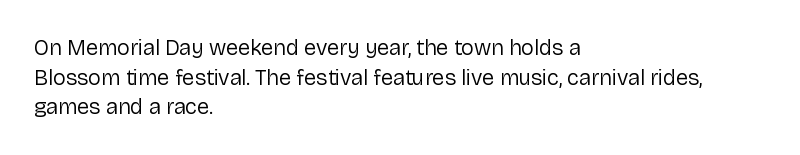
Unmarked baselines from the first word to the last. The designer left line spacing at the default. The rendering anchors every line to the left-hand side. The gaps between neighbouring characters are ordinary and unremarkable. The type sits square on the baseline with zero lean.
